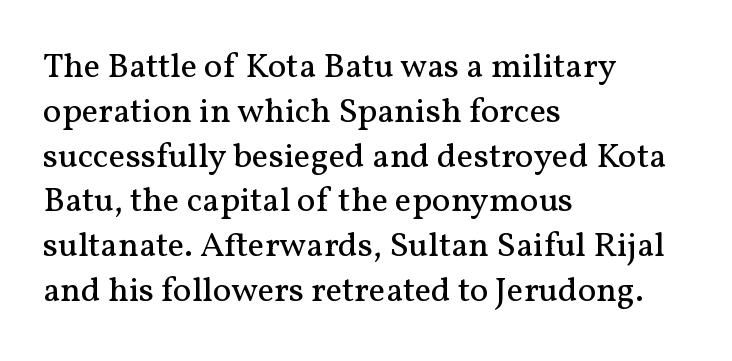
The space directly below the letters is spotless. The typeface has the unassuming heft of standard copy or less. Look at the tracking — it's just the regular setting, nothing added. Is this a sans? No — the strokes have serifs. The lettering stays uniformly vertical, giving the passage a roman look. A typesetter would call this proportional, since set widths differ per character.
